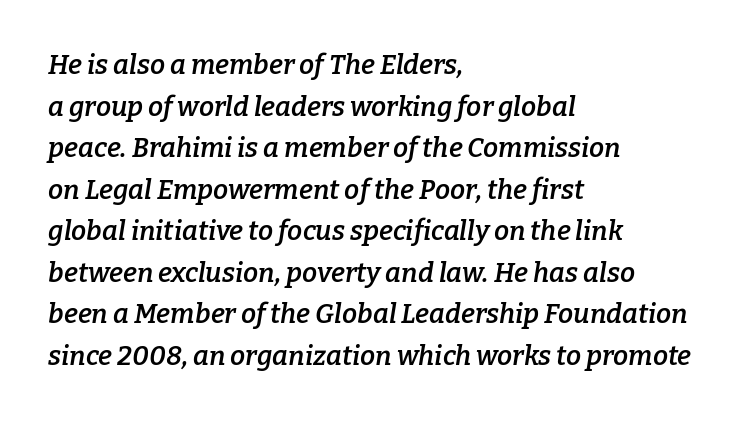
Q: Is the text bold? A: Semi-bold.
Q: Is the text italic (slanted)? A: Yes, it leans right by about 9 degrees.
Q: Is the text underlined? A: No.
Q: How is the paragraph aligned? A: Left-aligned.
Q: Is the spacing between letters normal or unusually wide? A: Normal.
Q: Is the spacing between lines tight, normal or loose? A: Normal.
